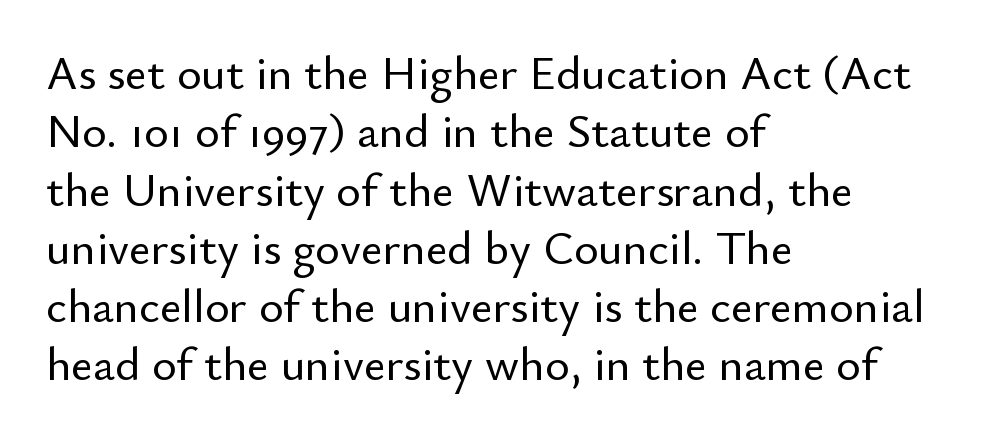
The image shows 47 px sans-serif type, upright; set left-aligned, line spacing 1.24x, normal letter spacing, not underlined; low stroke contrast and a small x-height.
